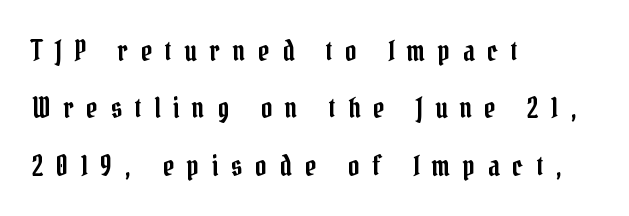
{"serif": "yes", "italic": "no", "width": "condensed", "stroke_contrast": "low", "x_height": "medium", "monospaced": "no", "underline": "no", "align": "left", "line_spacing": "loose", "line_spacing_ratio": 2.05, "letter_spacing": "wide", "letter_spacing_em": 0.46, "glyph_px": 28}
